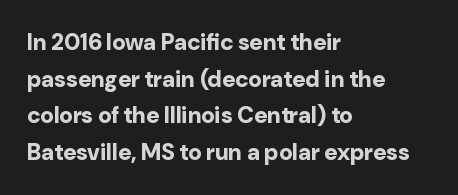
Visually the block forms a straight wall on the left and a jagged coastline on the right. The letters are bold, with thick, heavy strokes. The gap between lines stays unmarked. This sample keeps an unexceptional amount of space between lines. The horizontal fit of the characters is conventional and even. Vertical strokes here are truly vertical.
